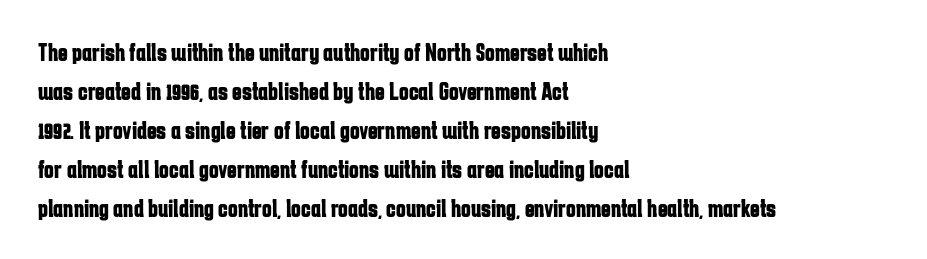
Q: Is the text bold? A: Yes.
Q: Is the text italic (slanted)? A: No, it is upright.
Q: Is the text underlined? A: No.
Q: How is the paragraph aligned? A: Left-aligned.
Q: Is the spacing between letters normal or unusually wide? A: Normal.
Q: Is the spacing between lines tight, normal or loose? A: Normal.
